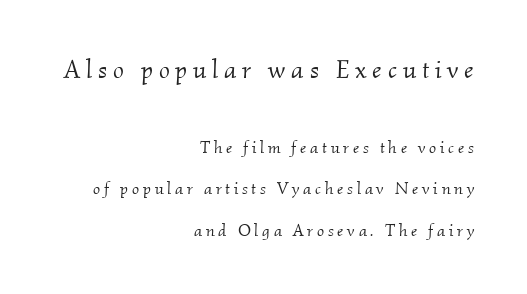
The image shows 26 px text type, italic (leaning right); set right-aligned, loose line spacing (2.43x), unusually wide letter spacing (+0.22 em), not underlined; the first (top) block is 1.53x larger.
